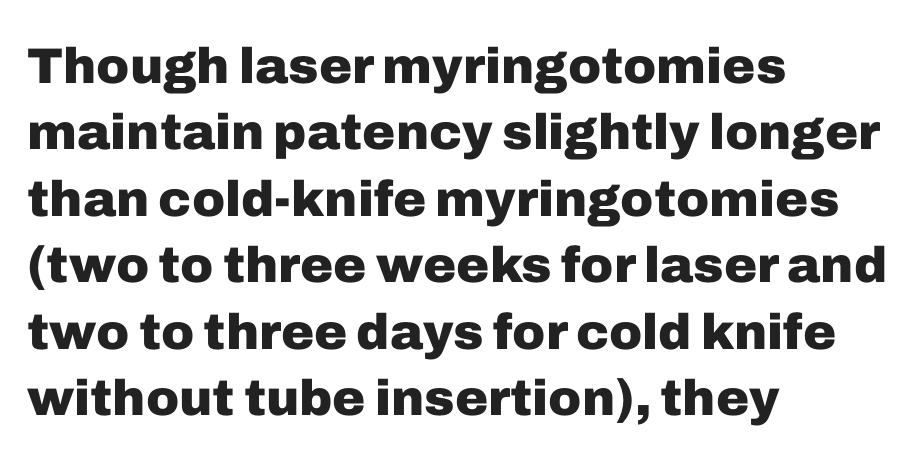
Q: Is the text bold? A: Yes.
Q: Is the text italic (slanted)? A: No, it is upright.
Q: Is the typeface a serif or a sans-serif typeface? A: Sans-serif.
Q: Is the text underlined? A: No.
Q: How is the paragraph aligned? A: Left-aligned.
Q: Is the spacing between letters normal or unusually wide? A: Normal.
Q: Is the spacing between lines tight, normal or loose? A: Normal.
Q: Width (condensed, normal, or wide)? A: Normal.
Q: Stroke contrast? A: Low.
Q: x-height? A: Medium.
Q: Monospaced? A: No.
